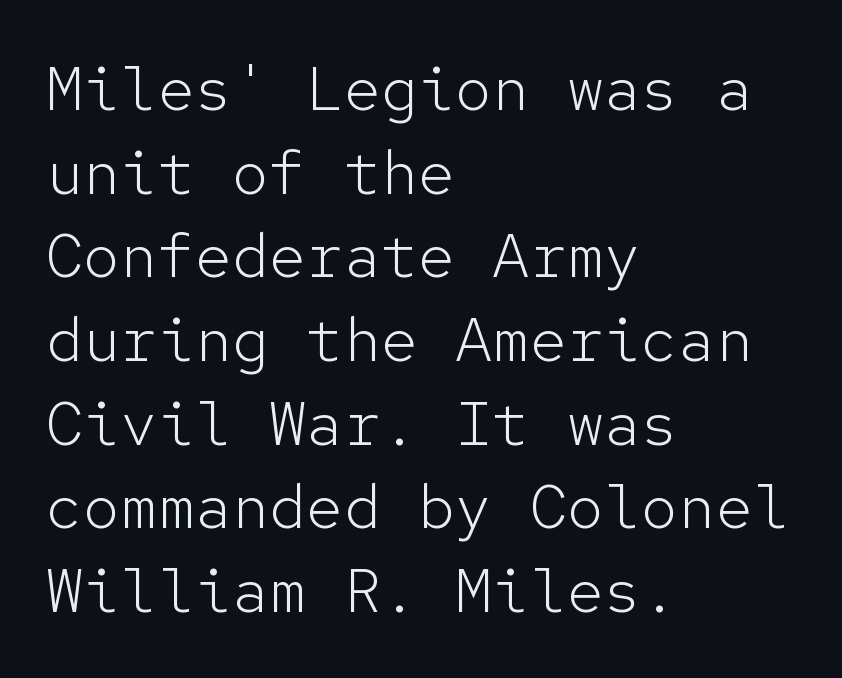
Q: Is the text bold? A: No.
Q: Is the text italic (slanted)? A: No, it is upright.
Q: Is the typeface a serif or a sans-serif typeface? A: Sans-serif.
Q: Is the text underlined? A: No.
Q: How is the paragraph aligned? A: Left-aligned.
Q: Is the spacing between letters normal or unusually wide? A: Normal.
Q: Is the spacing between lines tight, normal or loose? A: Normal.
Q: Width (condensed, normal, or wide)? A: Normal.
Q: Stroke contrast? A: Low.
Q: x-height? A: Medium.
Q: Monospaced? A: Yes.
